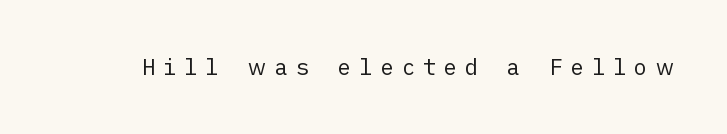
{"italic": "no", "bold": "no", "underline": "no", "letter_spacing": "wide", "letter_spacing_em": 0.36, "glyph_px": 22}
